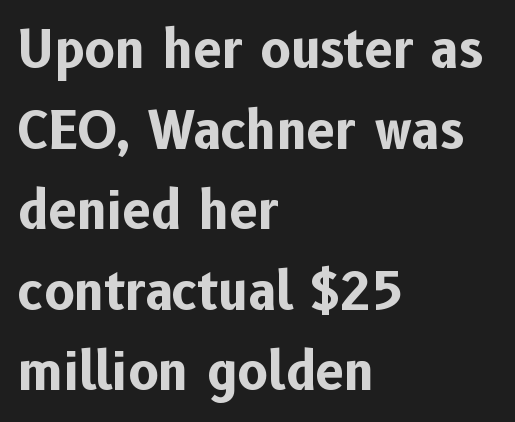
Letters rest on an invisible, unmarked baseline. How heavy is the stroke? Heavy — this is a bold. Line starts are locked; line ends wander. The letters advance in unequal steps, a hallmark of proportional type.
